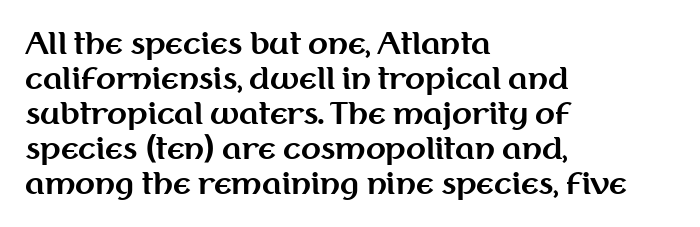
{"serif": "no", "italic": "no", "bold": "yes", "weight": "bold", "width": "normal", "stroke_contrast": "medium", "x_height": "medium", "monospaced": "no", "underline": "no", "align": "left", "line_spacing_ratio": 1.21, "letter_spacing": "normal", "letter_spacing_em": 0.0, "glyph_px": 29}
